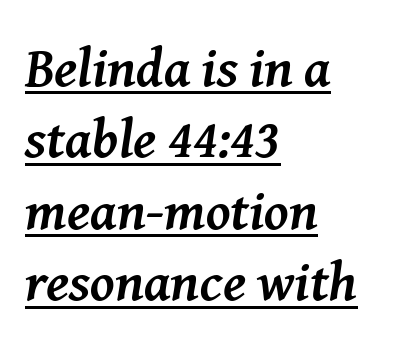
The image shows 55 px semibold serif type, italic (leaning right); set left-aligned, normal line spacing (1.3x), normal letter spacing, underlined; medium stroke contrast and a medium x-height.
